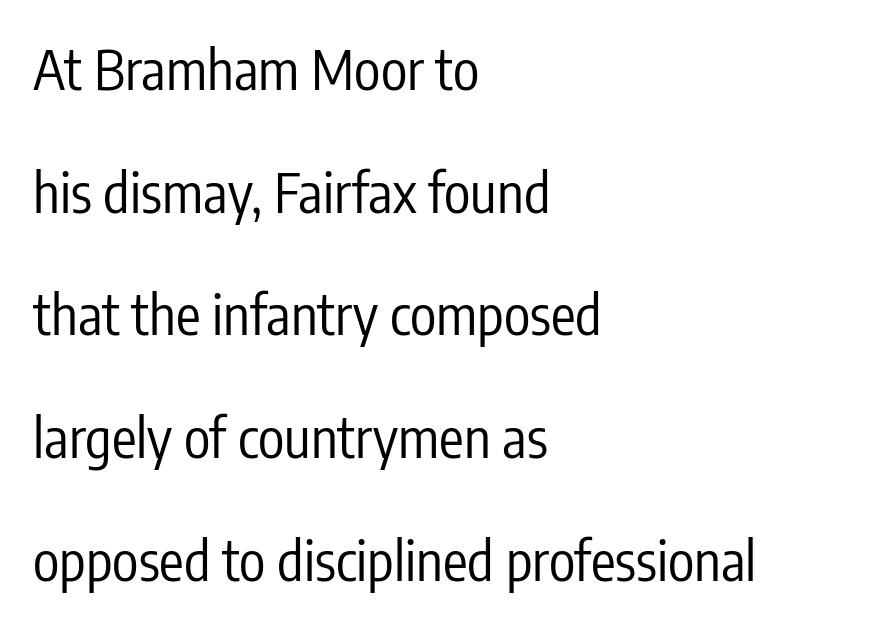
Words appear dense and cohesive because spacing is normal. The characters are drawn with everyday or finer stroke widths. This is sans-serif lettering, the kind often seen on screens and signage. Looks like regular typesetting: each glyph gets only the width it needs.
